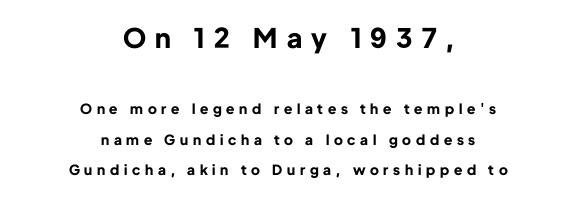
Airy leading. The upper block of text is set noticeably larger than the block beneath it. The lettering holds an erect, upright posture throughout. The text block is weighted toward neither margin, spreading evenly from the middle.
